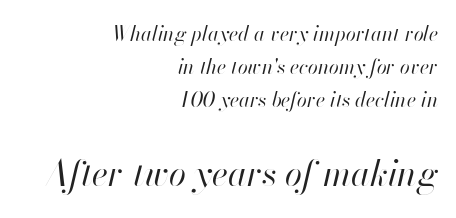
Visually the block forms a straight wall on the right and a jagged coastline on the left. These glyphs show unthickened strokes, regular width or finer. The face used here appears at its bigger size in the lower chunk. The vertical gap from one line to the next is medium.
